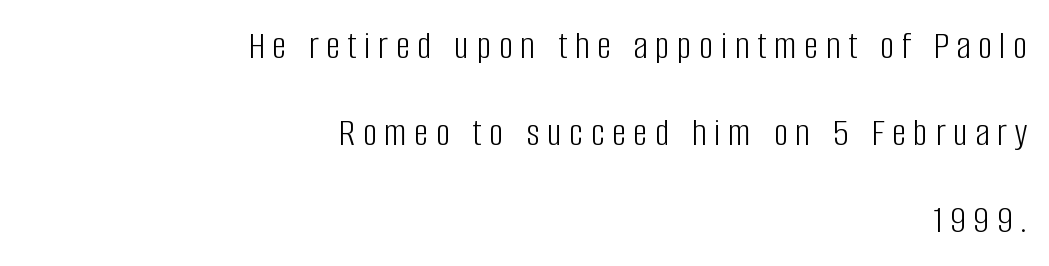
Each letter's strokes conclude bluntly, with no projecting serifs. If you drew a line through each stem, it would be perfectly vertical. Is there much room between lines? Yes — plenty of vertical air separates them. The paragraph shown leans on its right margin. The weight tops out at a normal text grade. Is this a fixed-width face? No — the glyphs have proportional, varying widths.
